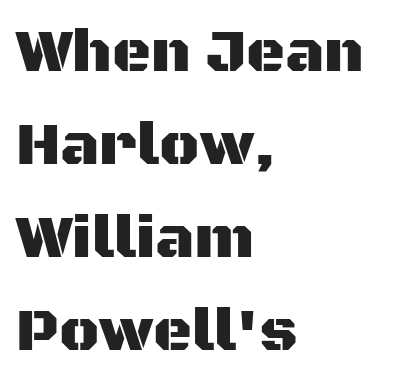
Q: Is the text italic (slanted)? A: No, it is upright.
Q: Is the typeface a serif or a sans-serif typeface? A: Sans-serif.
Q: Is the text underlined? A: No.
Q: How is the paragraph aligned? A: Left-aligned.
Q: Is the spacing between letters normal or unusually wide? A: Normal.
Q: Is the spacing between lines tight, normal or loose? A: Normal.
Q: Width (condensed, normal, or wide)? A: Normal.
Q: Stroke contrast? A: Medium.
Q: x-height? A: Large.
Q: Monospaced? A: No.
